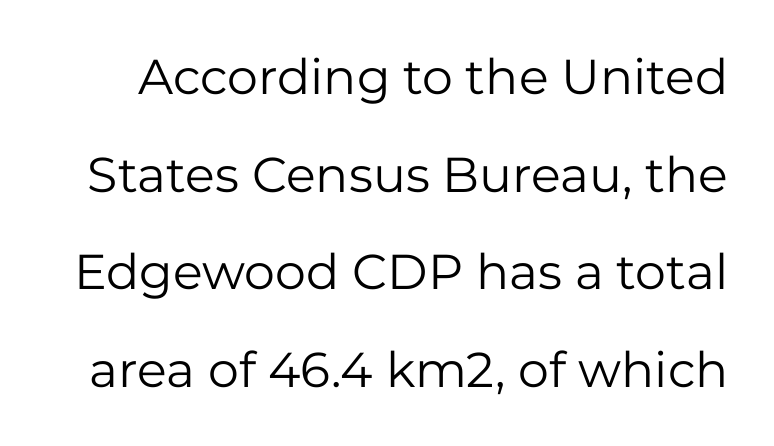
Q: Is the text bold? A: No.
Q: Is the text italic (slanted)? A: No, it is upright.
Q: Is the typeface a serif or a sans-serif typeface? A: Sans-serif.
Q: Is the text underlined? A: No.
Q: Is the spacing between letters normal or unusually wide? A: Normal.
Q: Is the spacing between lines tight, normal or loose? A: Loose.
Q: Width (condensed, normal, or wide)? A: Normal.
Q: Stroke contrast? A: Low.
Q: x-height? A: Medium.
Q: Monospaced? A: No.
